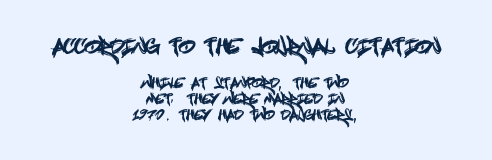
The image shows 21 px text type; set centered, tight line spacing (1.12x), normal letter spacing, not underlined; the first (top) block is 1.5x larger.
